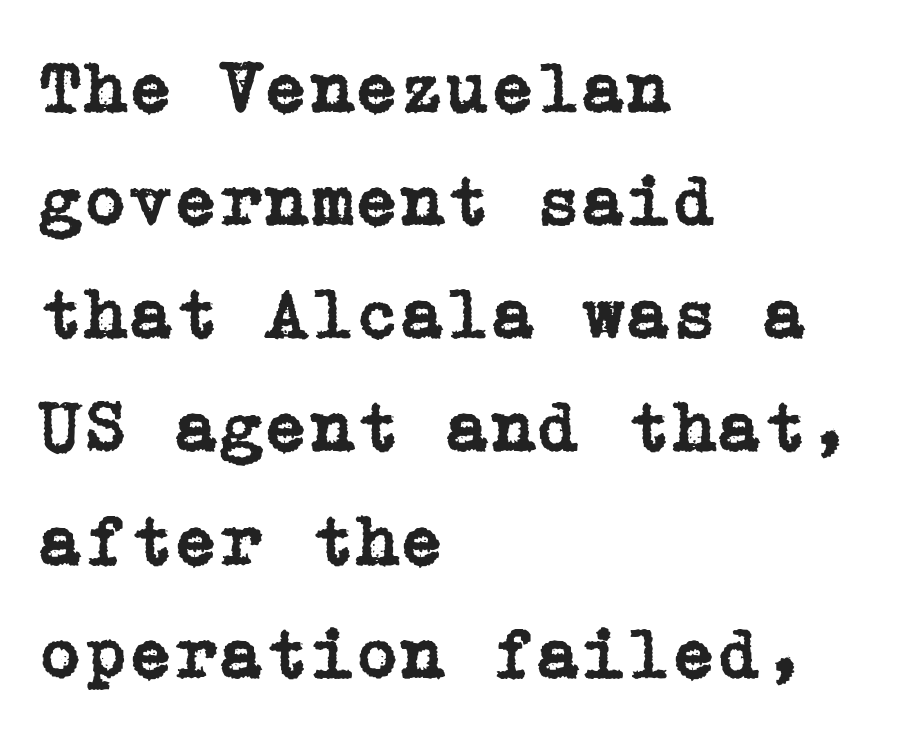
The image shows 73 px serif type, upright; set left-aligned, normal line spacing (1.55x), normal letter spacing, not underlined; low stroke contrast and a medium x-height.
